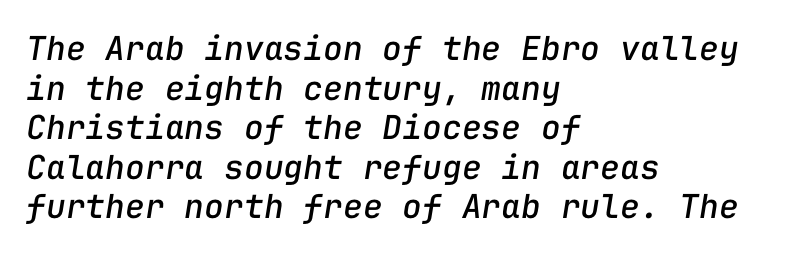
Words appear dense and cohesive because spacing is normal. Notice how the stems are inclined rather than vertical — that's the hallmark of italics. The rendering uses typewriter-style spacing with identical character cells. Horizontal alignment here is leftward, the default for most running prose.
